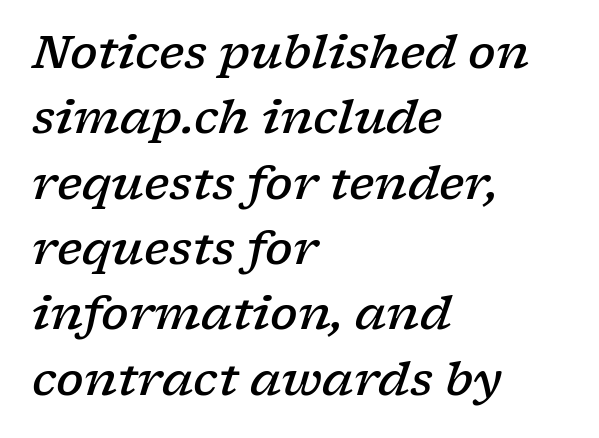
{"serif": "yes", "italic": "yes", "lean": "right", "slant_degrees": 17, "bold": "semi", "weight": "semibold", "width": "wide", "stroke_contrast": "low", "x_height": "medium", "monospaced": "no", "underline": "no", "align": "left", "line_spacing": "normal", "line_spacing_ratio": 1.42, "letter_spacing": "normal", "letter_spacing_em": 0.0, "glyph_px": 46}
